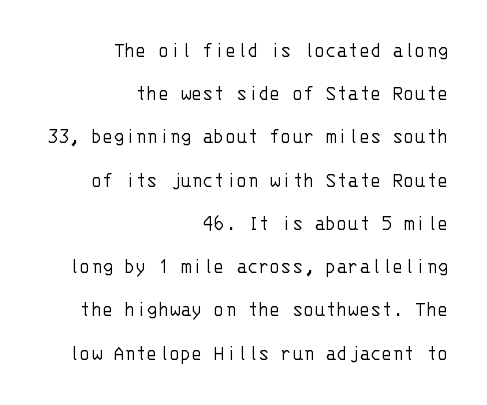
Q: Is the text bold? A: No.
Q: Is the text italic (slanted)? A: No, it is upright.
Q: Is the text underlined? A: No.
Q: How is the paragraph aligned? A: Right-aligned.
Q: Is the spacing between letters normal or unusually wide? A: Normal.
